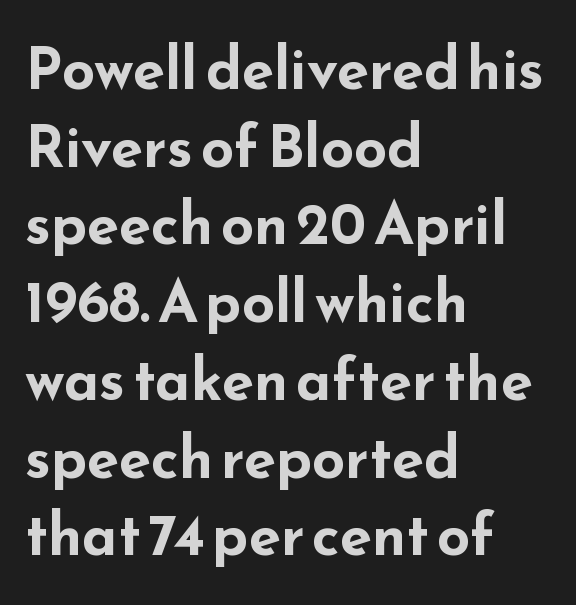
Q: Is the text bold? A: Yes.
Q: Is the text italic (slanted)? A: No, it is upright.
Q: Is the typeface a serif or a sans-serif typeface? A: Sans-serif.
Q: Is the text underlined? A: No.
Q: How is the paragraph aligned? A: Left-aligned.
Q: Is the spacing between letters normal or unusually wide? A: Normal.
Q: Is the spacing between lines tight, normal or loose? A: Normal.
Q: Width (condensed, normal, or wide)? A: Wide.
Q: Stroke contrast? A: Low.
Q: x-height? A: Small.
Q: Monospaced? A: No.
